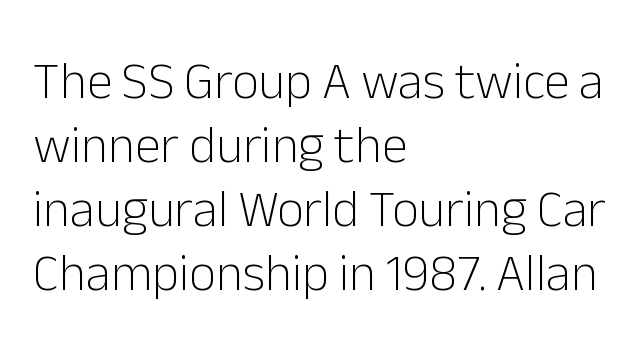
{"serif": "no", "italic": "no", "bold": "no", "weight": "light", "width": "normal", "stroke_contrast": "low", "x_height": "medium", "monospaced": "no", "underline": "no", "align": "left", "line_spacing_ratio": 1.23, "letter_spacing": "normal", "letter_spacing_em": 0.0, "glyph_px": 52}
